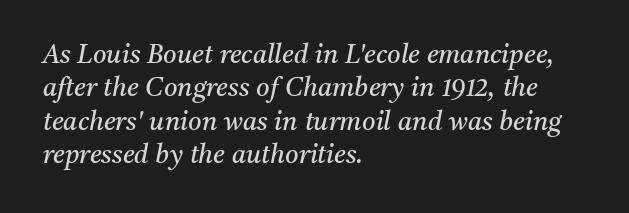
The passage is arranged the way most books set body copy — flush left. Does extra space separate the letters? No, they use regular spacing. A typesetter would call this leading conventional body-copy spacing. An italicized treatment has been applied to the whole sample.
